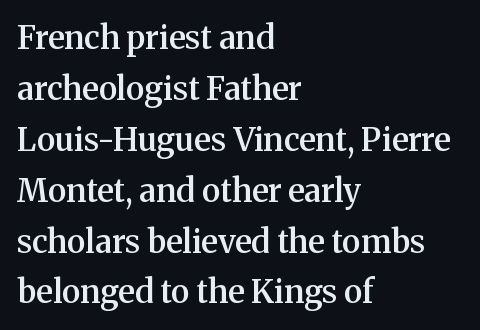
The image shows 32 px semibold serif type, upright; set left-aligned, normal line spacing (1.59x), normal letter spacing, not underlined; medium stroke contrast and a medium x-height.
